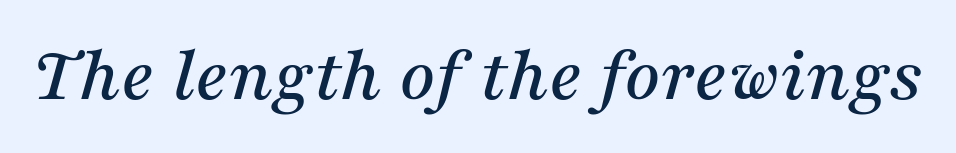
Classification — serif. Would a proofreader flag this as italicized? Yes. A typesetter would call this proportional, since set widths differ per character. What stands out about the letter spacing? Nothing — it is the standard amount. Has an underline been added? It has not.
